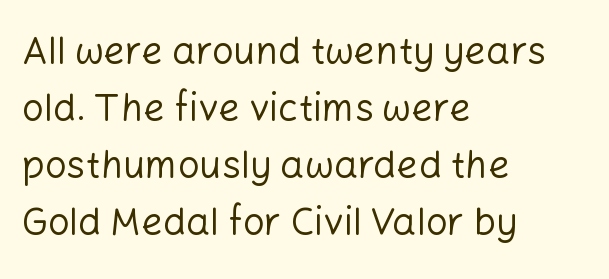
Q: Is the text bold? A: No.
Q: Is the text italic (slanted)? A: No, it is upright.
Q: Is the typeface a serif or a sans-serif typeface? A: Sans-serif.
Q: Is the text underlined? A: No.
Q: How is the paragraph aligned? A: Left-aligned.
Q: Is the spacing between letters normal or unusually wide? A: Normal.
Q: Is the spacing between lines tight, normal or loose? A: Normal.
Q: Width (condensed, normal, or wide)? A: Normal.
Q: Stroke contrast? A: Low.
Q: x-height? A: Medium.
Q: Monospaced? A: No.
